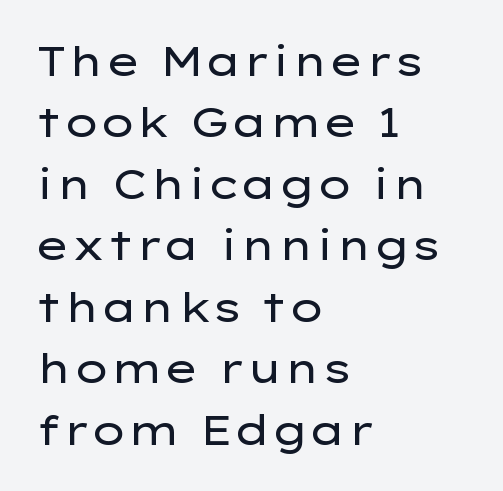
{"serif": "no", "italic": "no", "bold": "no", "weight": "regular", "width": "wide", "stroke_contrast": "low", "x_height": "medium", "monospaced": "no", "underline": "no", "align": "left", "line_spacing": "normal", "line_spacing_ratio": 1.5, "letter_spacing": "normal", "letter_spacing_em": 0.0, "glyph_px": 41}
